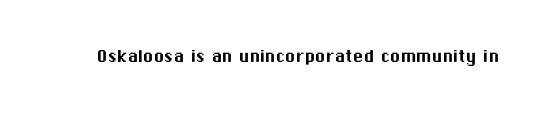
The image shows 21 px text type, upright; set normal letter spacing, not underlined.
